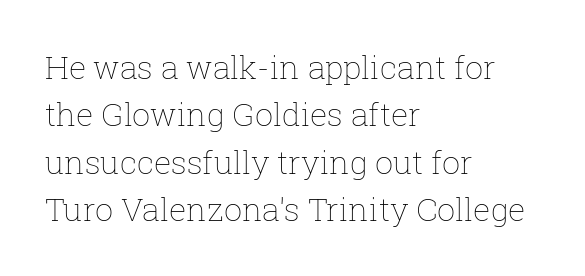
{"italic": "no", "bold": "no", "weight": "thin", "width": "normal", "stroke_contrast": "low", "x_height": "medium", "monospaced": "no", "underline": "no", "align": "left", "line_spacing": "normal", "line_spacing_ratio": 1.48, "letter_spacing": "normal", "letter_spacing_em": 0.0, "glyph_px": 32}
